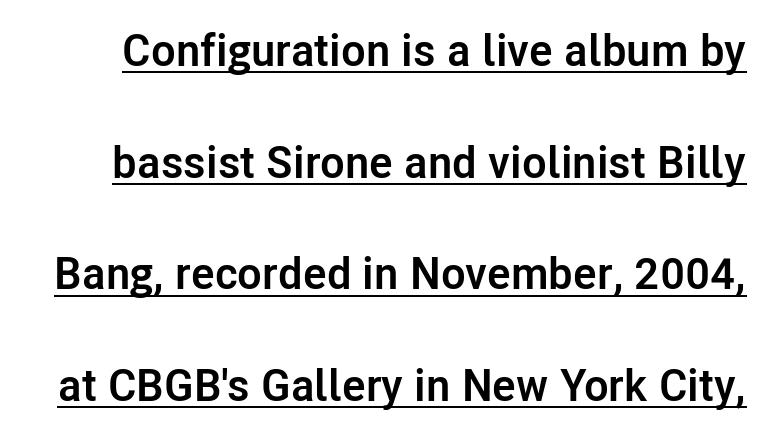
{"serif": "no", "italic": "no", "bold": "yes", "weight": "semibold", "width": "normal", "stroke_contrast": "low", "x_height": "medium", "monospaced": "no", "underline": "yes", "line_spacing": "loose", "line_spacing_ratio": 2.48, "letter_spacing": "normal", "letter_spacing_em": 0.0, "glyph_px": 45}
